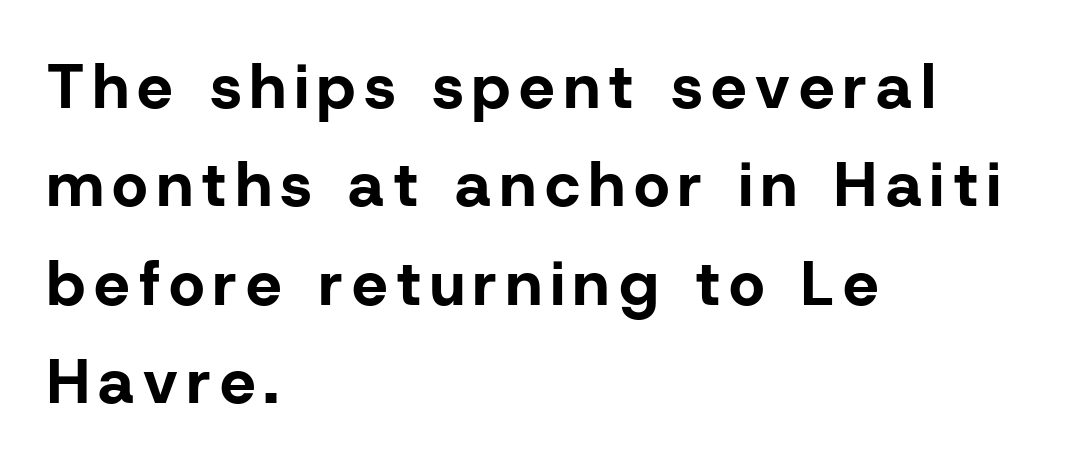
The image shows 63 px bold sans-serif type, upright; set left-aligned, normal line spacing (1.56x), not underlined; low stroke contrast and a medium x-height.
